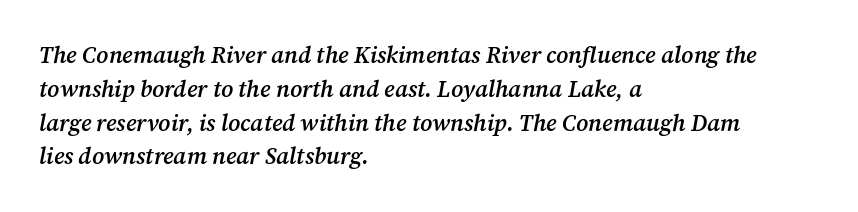
{"italic": "yes", "lean": "right", "slant_degrees": 12, "bold": "semi", "underline": "no", "align": "left", "line_spacing": "normal", "line_spacing_ratio": 1.47, "letter_spacing": "normal", "letter_spacing_em": 0.0, "glyph_px": 23}
